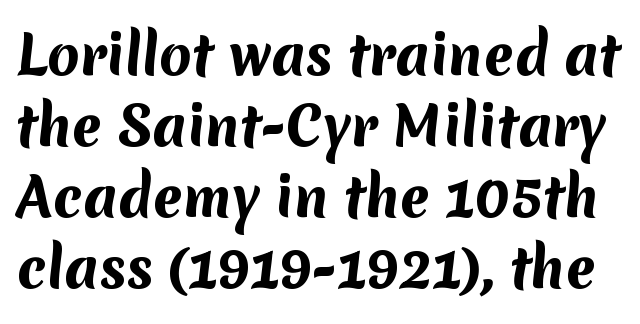
The image shows 53 px bold sans-serif type; set normal line spacing (1.34x), normal letter spacing, not underlined; medium stroke contrast and a medium x-height.
